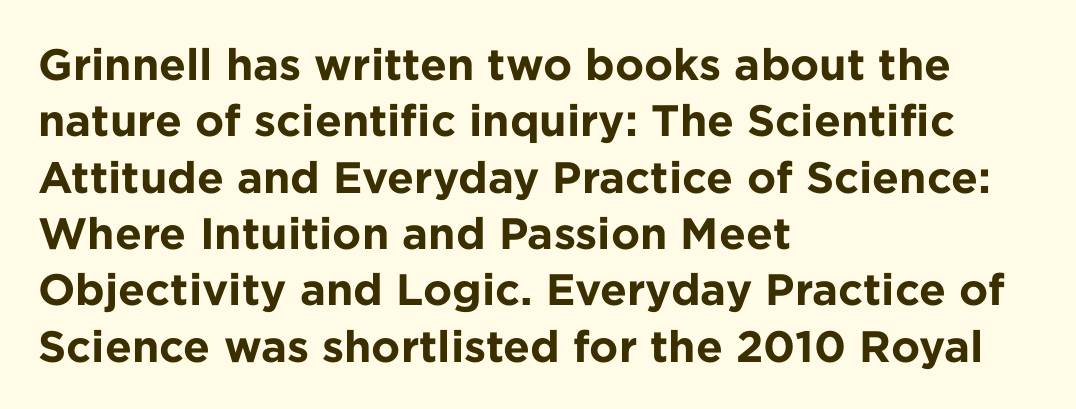
The image shows 44 px bold sans-serif type, upright; set left-aligned, normal line spacing (1.28x), normal letter spacing, not underlined; low stroke contrast and a medium x-height.
